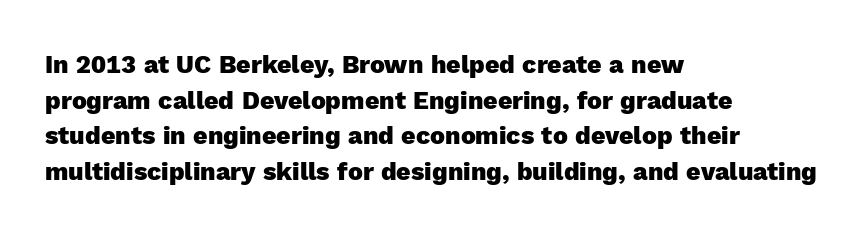
Q: Is the text bold? A: Yes.
Q: Is the text italic (slanted)? A: No, it is upright.
Q: Is the text underlined? A: No.
Q: How is the paragraph aligned? A: Left-aligned.
Q: Is the spacing between letters normal or unusually wide? A: Normal.
Q: Is the spacing between lines tight, normal or loose? A: Normal.
